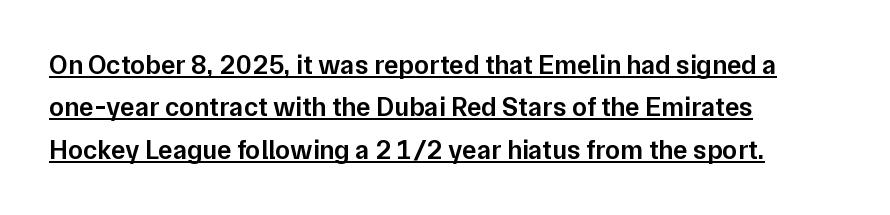
The image shows 27 px text type, upright; set left-aligned, normal line spacing (1.57x), normal letter spacing, underlined.
